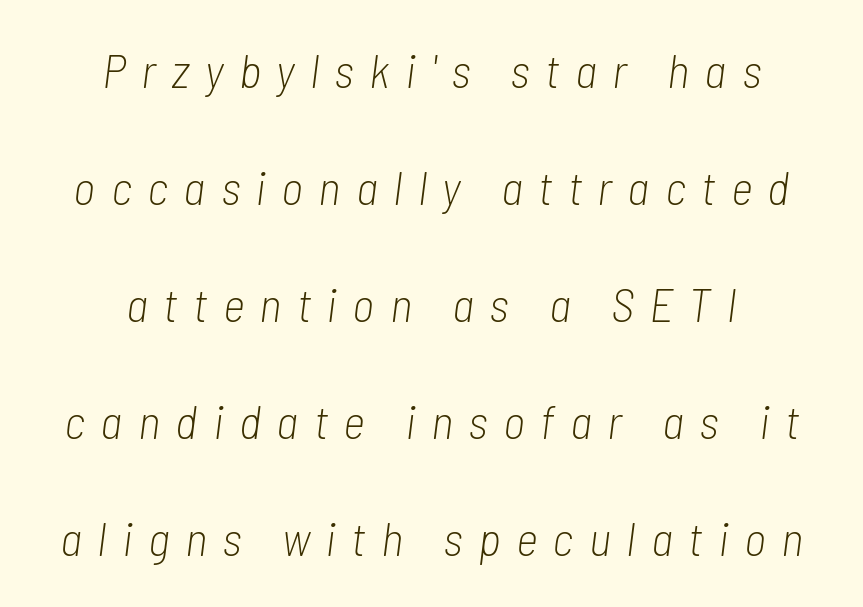
Q: Is the text bold? A: No.
Q: Is the text italic (slanted)? A: Yes, it leans right by about 7 degrees.
Q: Is the text underlined? A: No.
Q: How is the paragraph aligned? A: Centered.
Q: Is the spacing between letters normal or unusually wide? A: Unusually wide.
Q: Is the spacing between lines tight, normal or loose? A: Loose.
Q: Width (condensed, normal, or wide)? A: Condensed.
Q: Stroke contrast? A: Low.
Q: x-height? A: Medium.
Q: Monospaced? A: No.
